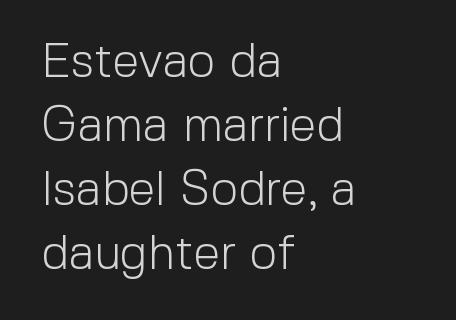
Plain, unruled lines of type. A typesetter would call this zero additional tracking. Think of a printed novel: that variable character pitch is what you see here. A classic flush-left, rag-right setting is used for this passage.
